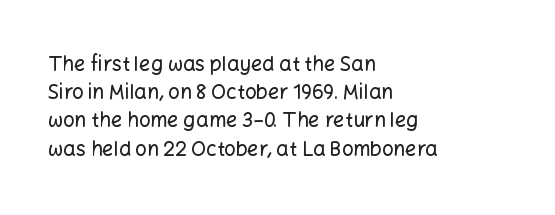
Quick note: interline space is typical. Layout note: lines flush left. The tracking reads as untouched default to a designer's eye. The passage shown is not underscored anywhere. The type sits square on the baseline with zero lean.
